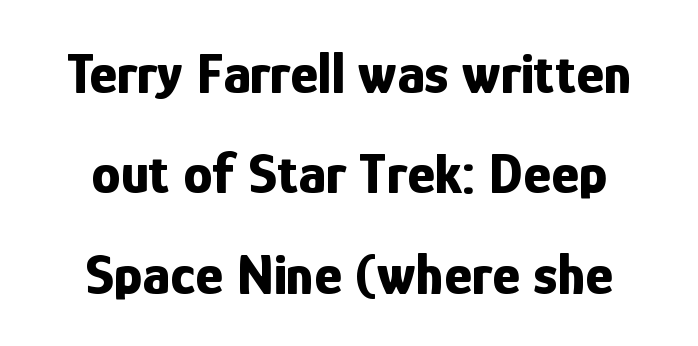
Upright lettering throughout. Chunky letters — that's bold for sure. Nothing unusual about the tracking: characters are spaced as the font intends. The characters display no serif detailing; their extremities are plain. Do the characters align in a grid? No, the font is proportional. Rows of type keep a routine distance in the vertical direction.
